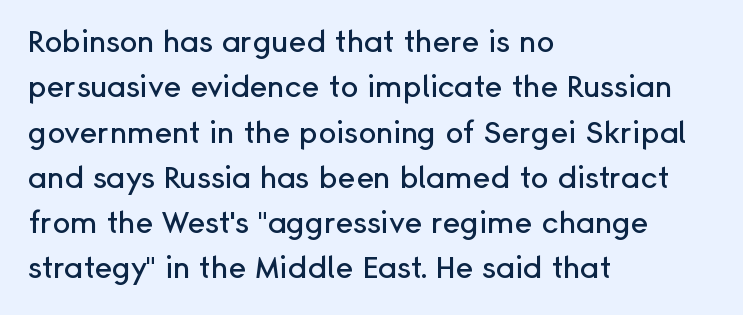
Q: Is the text italic (slanted)? A: No, it is upright.
Q: Is the typeface a serif or a sans-serif typeface? A: Sans-serif.
Q: Is the text underlined? A: No.
Q: How is the paragraph aligned? A: Left-aligned.
Q: Is the spacing between letters normal or unusually wide? A: Normal.
Q: Is the spacing between lines tight, normal or loose? A: Normal.
Q: Width (condensed, normal, or wide)? A: Normal.
Q: Stroke contrast? A: Low.
Q: x-height? A: Medium.
Q: Monospaced? A: No.
